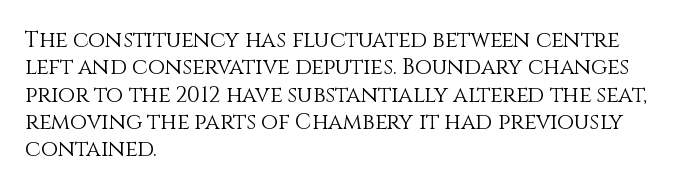
{"italic": "no", "bold": "no", "underline": "no", "align": "left", "line_spacing_ratio": 1.24, "letter_spacing": "normal", "letter_spacing_em": 0.0, "glyph_px": 22}
